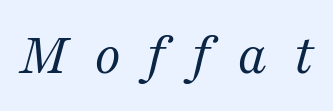
Would a proofreader flag this as italicized? Yes. The font family rendered here belongs to the serif group. The letters are spread apart with noticeably loose tracking. These lines are rendered in a variable-pitch font. The letters look calm and open, with moderate or lighter stems. The glyphs are unaccompanied by any horizontal stroke below them.
